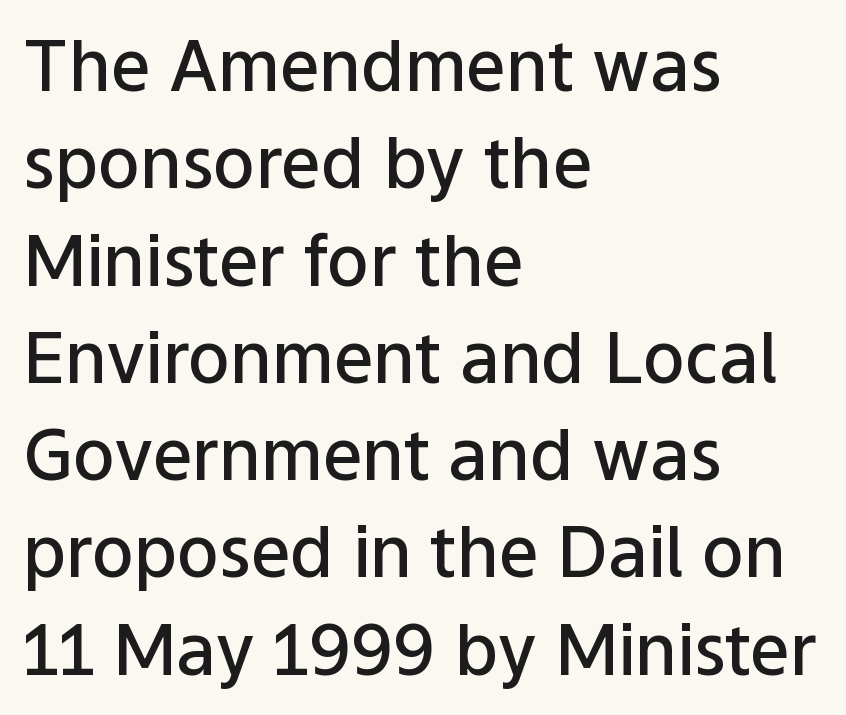
The letters stand upright; this is a roman face. Leading matches the norm, producing a regular column. Here the designer chose a conventional face with non-uniform glyph widths. The strip under each line holds only bare page.
